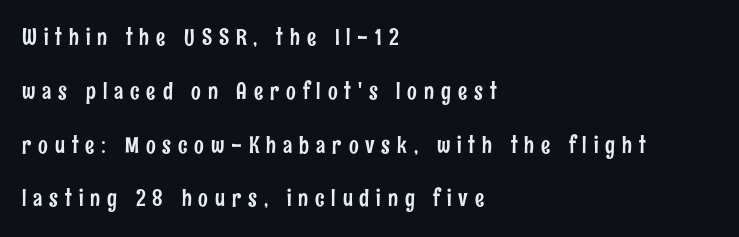
These lines stack with their left ends in a neat column. Honestly, there is no underline to notice here at all. Observe the wide spacing: letters keep a clear distance from each other. This block would shrink considerably if given ordinary leading; it's expanded now. You can tell it's not italic because the verticals are truly vertical.
